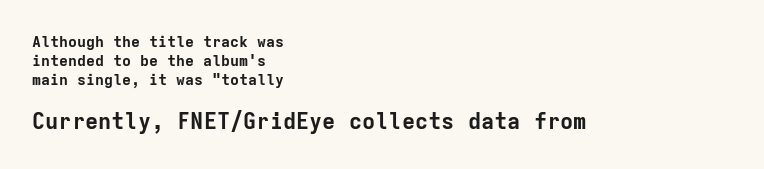
The glyphs have the mass of a bold cut. Words float on clear page, feet unadorned. All the whitespace from short lines collects on the right. Look at the glyph heights: the lower group is clearly the bigger setting.
